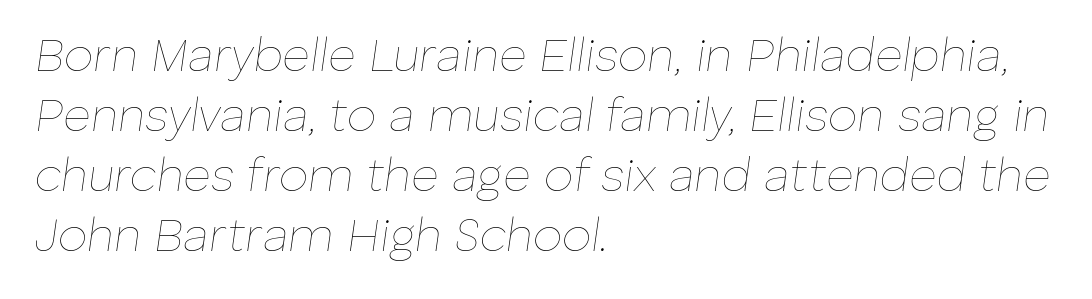
The image shows 47 px thin type, italic (leaning right); set left-aligned, normal line spacing (1.28x), normal letter spacing, not underlined; low stroke contrast and a medium x-height.
